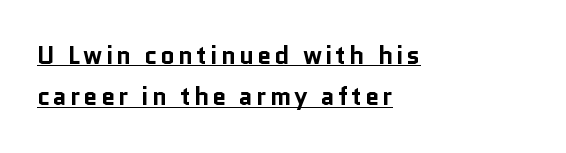
These lines stack with their left ends in a neat column. Set as a true bold cut, around the 700 mark. Compared with typical paragraphs, the rows here are spaced about the same. Posture: upright roman. This rendering features underlined lettering.
